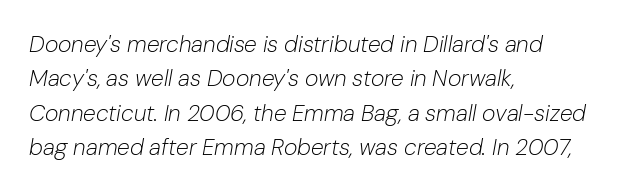
Each stroke keeps to a modest, everyday thickness or less. Regarding leading, the lines here are spaced in the standard way. Nobody touched the tracking dial on this one. The rendering anchors every line to the left-hand side. You can tell it's italic because the verticals aren't actually vertical. Clear beneath every line of the passage.
